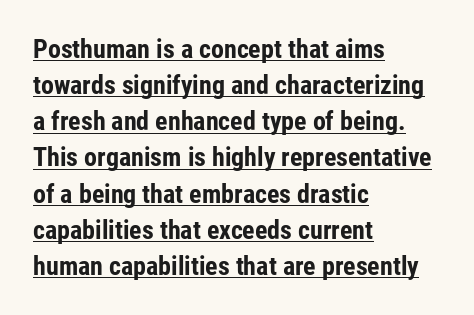
Q: Is the text bold? A: Yes.
Q: Is the text italic (slanted)? A: No, it is upright.
Q: Is the text underlined? A: Yes.
Q: How is the paragraph aligned? A: Left-aligned.
Q: Is the spacing between letters normal or unusually wide? A: Normal.
Q: Is the spacing between lines tight, normal or loose? A: Normal.
